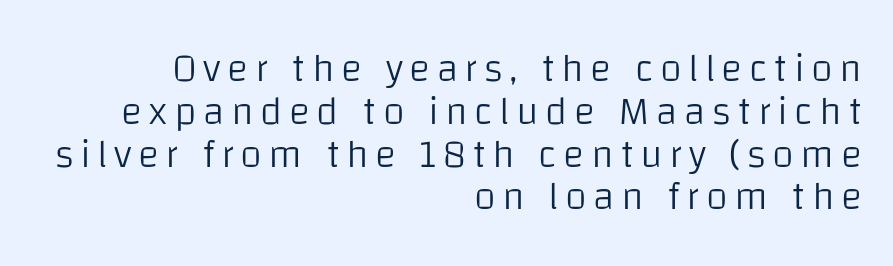
Q: Is the text bold? A: No.
Q: Is the text italic (slanted)? A: No, it is upright.
Q: Is the typeface a serif or a sans-serif typeface? A: Sans-serif.
Q: Is the text underlined? A: No.
Q: How is the paragraph aligned? A: Right-aligned.
Q: Is the spacing between lines tight, normal or loose? A: Tight.
Q: Width (condensed, normal, or wide)? A: Normal.
Q: Stroke contrast? A: Low.
Q: x-height? A: Large.
Q: Monospaced? A: No.
